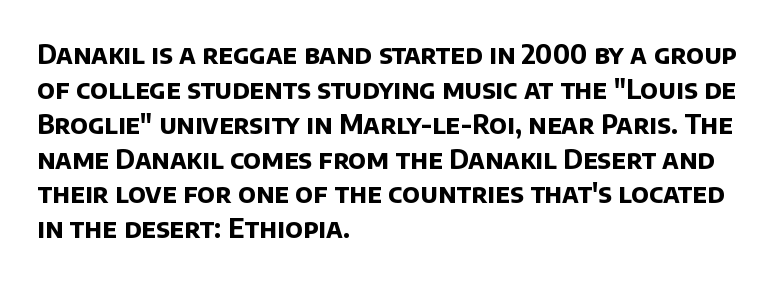
Honestly, there is no underline to notice here at all. Every letter is thick-stroked: bold, no question. Horizontal bands of white between lines are of average thickness. The typesetter chose a ragged-right arrangement here. Honestly, the letter spacing is just normal — you wouldn't notice it.
